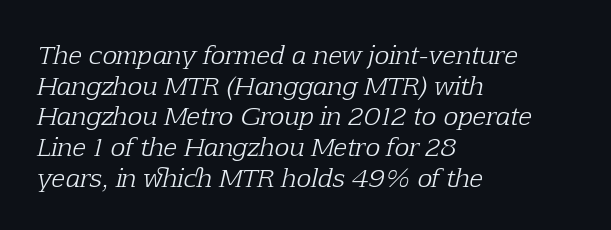
The image shows 25 px text type, italic (leaning right); set left-aligned, line spacing 1.23x, normal letter spacing, not underlined.
